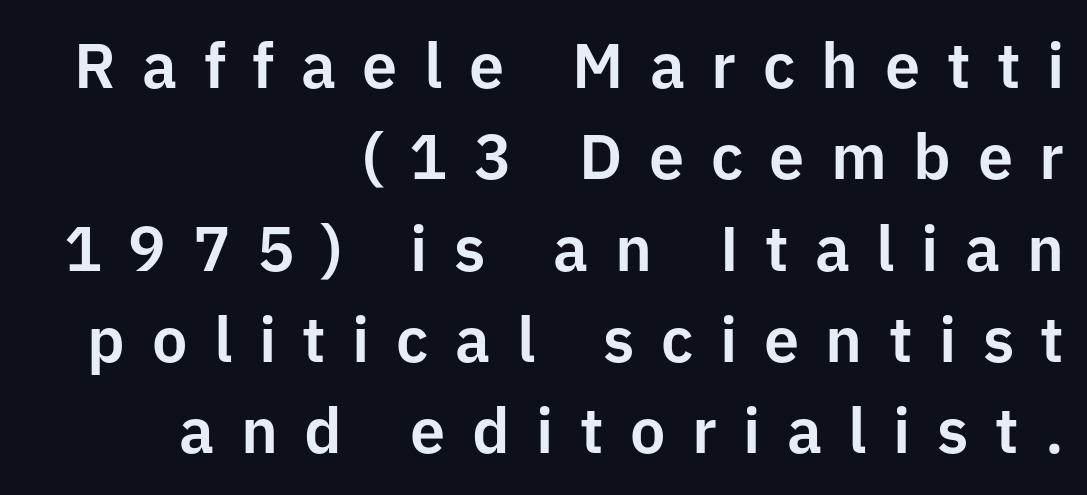
{"serif": "no", "italic": "no", "width": "normal", "stroke_contrast": "low", "x_height": "medium", "monospaced": "no", "underline": "no", "align": "right", "line_spacing": "normal", "line_spacing_ratio": 1.45, "letter_spacing": "wide", "letter_spacing_em": 0.42, "glyph_px": 63}
